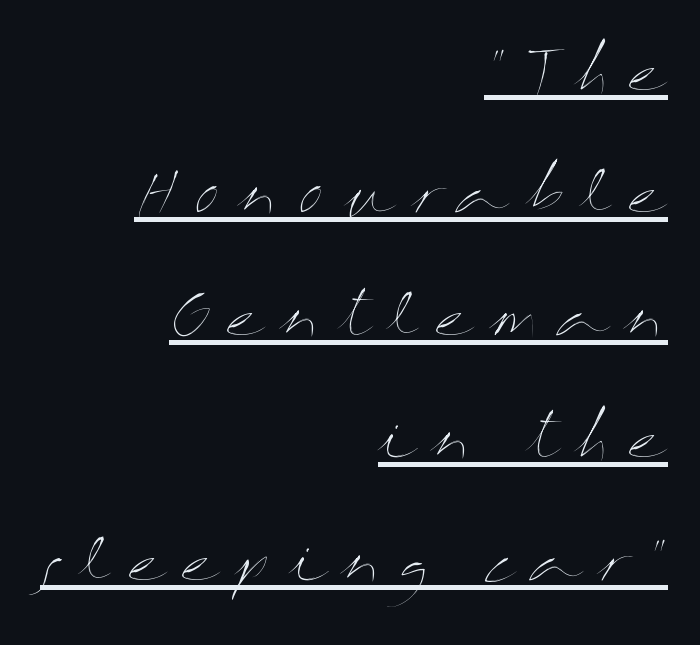
{"bold": "no", "weight": "thin", "width": "wide", "stroke_contrast": "medium", "x_height": "medium", "monospaced": "no", "underline": "yes", "align": "right", "line_spacing": "loose", "line_spacing_ratio": 2.11, "letter_spacing": "wide", "letter_spacing_em": 0.29, "glyph_px": 58}
